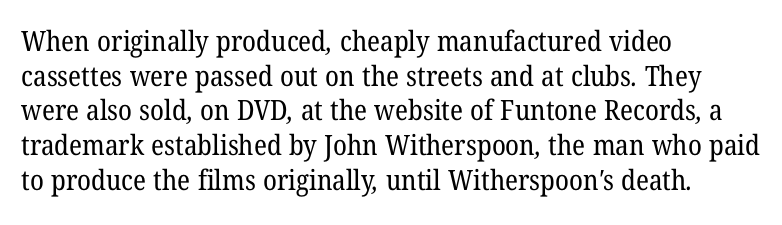
The image shows 28 px regular-weight serif type; set left-aligned, line spacing 1.24x, normal letter spacing, not underlined; low stroke contrast and a medium x-height.
